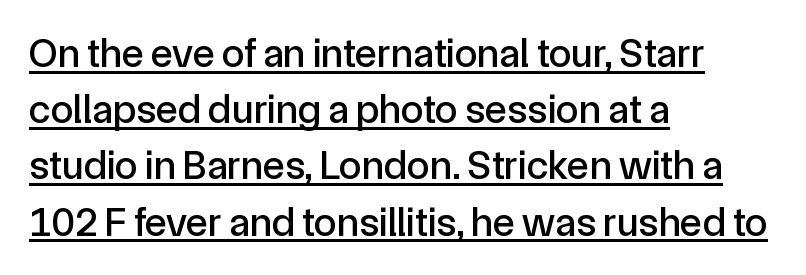
{"serif": "no", "italic": "no", "width": "normal", "x_height": "medium", "monospaced": "no", "underline": "yes", "align": "left", "line_spacing": "normal", "line_spacing_ratio": 1.37, "letter_spacing": "normal", "letter_spacing_em": 0.0, "glyph_px": 41}
